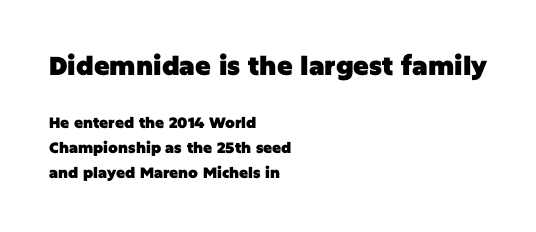
Is there much room between lines? A standard amount, neither cramped nor airy. Larger block? The one above; the one below is distinctly smaller. The letters sit at their default tracking, neither squeezed nor spread. Check the space under the baseline: it is left empty.
